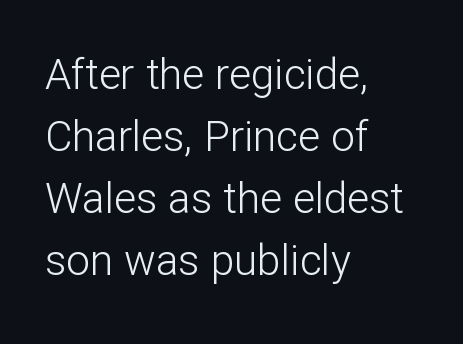
The image shows 42 px light sans-serif type, upright; set left-aligned, normal line spacing (1.48x), normal letter spacing, not underlined; low stroke contrast and a medium x-height.
